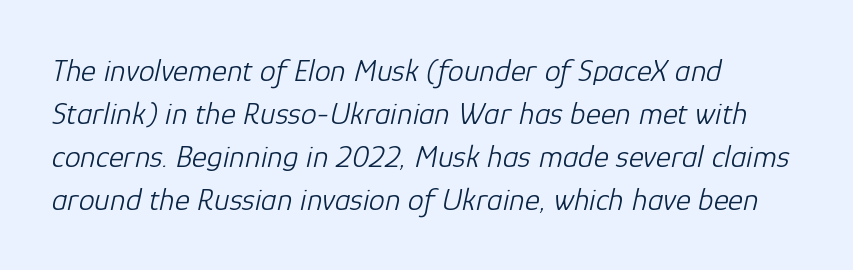
{"italic": "yes", "lean": "right", "slant_degrees": 12, "bold": "no", "weight": "light", "width": "normal", "stroke_contrast": "low", "x_height": "medium", "monospaced": "no", "underline": "no", "align": "left", "line_spacing": "normal", "line_spacing_ratio": 1.34, "letter_spacing": "normal", "letter_spacing_em": 0.0, "glyph_px": 32}
